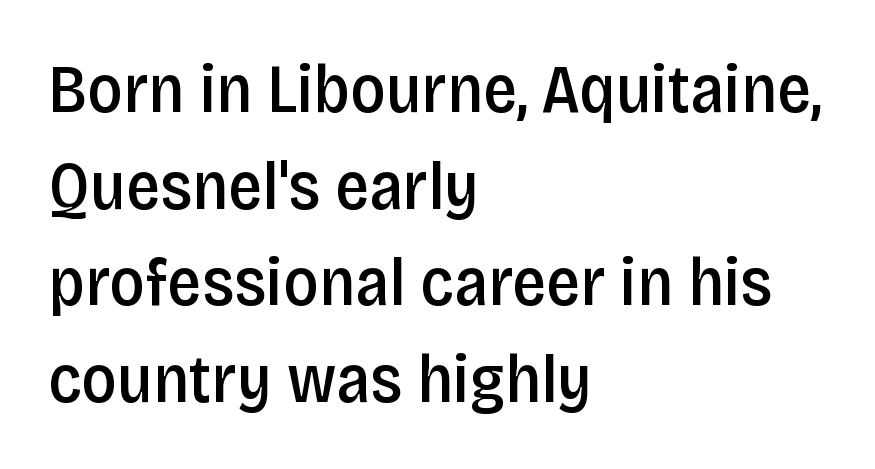
The rendering uses natural spacing where letterforms have individual widths. Look at the stroke-to-counter ratio: somewhat heavy, a semibold. Whoever set this chose a conventional vertical rhythm. Grotesque or geometric, the face here clearly has no serifs. Glance below the letters and you will spot only blank space.
